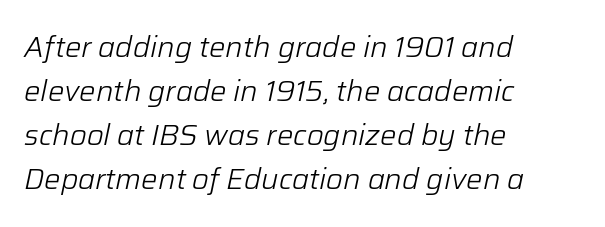
Q: Is the text bold? A: No.
Q: Is the text italic (slanted)? A: Yes, it leans right by about 12 degrees.
Q: Is the text underlined? A: No.
Q: How is the paragraph aligned? A: Left-aligned.
Q: Is the spacing between letters normal or unusually wide? A: Normal.
Q: Is the spacing between lines tight, normal or loose? A: Normal.
Q: Width (condensed, normal, or wide)? A: Normal.
Q: Stroke contrast? A: Low.
Q: x-height? A: Medium.
Q: Monospaced? A: No.
